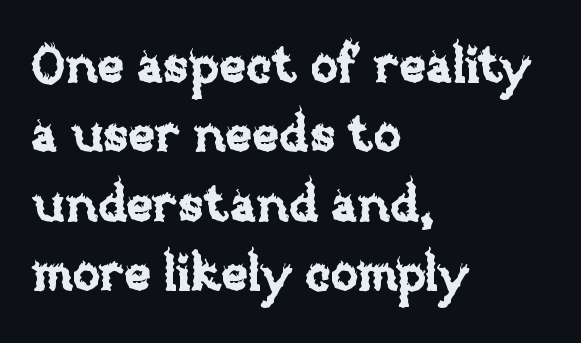
Q: Is the text italic (slanted)? A: No, it is upright.
Q: Is the text underlined? A: No.
Q: How is the paragraph aligned? A: Left-aligned.
Q: Is the spacing between letters normal or unusually wide? A: Normal.
Q: Is the spacing between lines tight, normal or loose? A: Normal.
Q: Width (condensed, normal, or wide)? A: Normal.
Q: Stroke contrast? A: Low.
Q: x-height? A: Large.
Q: Monospaced? A: No.
